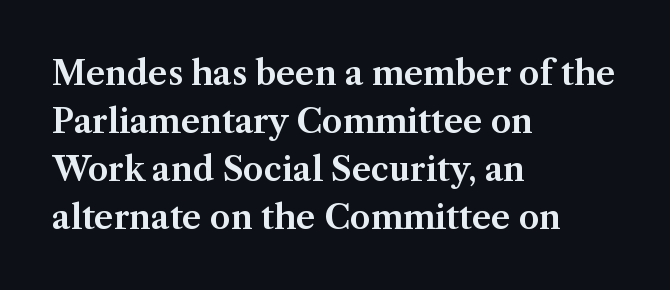
{"serif": "yes", "italic": "no", "width": "normal", "stroke_contrast": "medium", "x_height": "medium", "monospaced": "no", "underline": "no", "align": "left", "line_spacing": "normal", "line_spacing_ratio": 1.45, "letter_spacing": "normal", "letter_spacing_em": 0.0, "glyph_px": 33}
